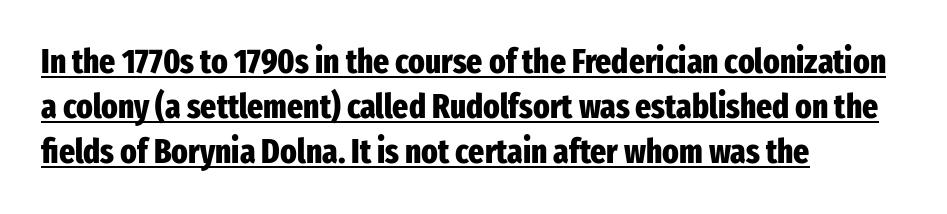
{"serif": "no", "italic": "no", "bold": "yes", "weight": "heavy", "width": "condensed", "stroke_contrast": "low", "x_height": "medium", "monospaced": "no", "underline": "yes", "align": "left", "line_spacing": "normal", "line_spacing_ratio": 1.32, "letter_spacing": "normal", "letter_spacing_em": 0.0, "glyph_px": 34}
